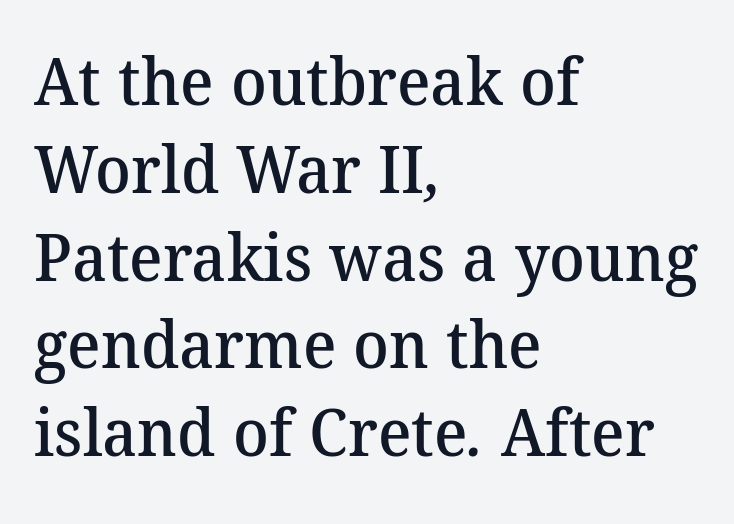
Q: Is the text bold? A: Semi-bold.
Q: Is the typeface a serif or a sans-serif typeface? A: Serif.
Q: Is the text underlined? A: No.
Q: How is the paragraph aligned? A: Left-aligned.
Q: Is the spacing between letters normal or unusually wide? A: Normal.
Q: Is the spacing between lines tight, normal or loose? A: Normal.
Q: Width (condensed, normal, or wide)? A: Normal.
Q: Stroke contrast? A: Medium.
Q: x-height? A: Medium.
Q: Monospaced? A: No.
